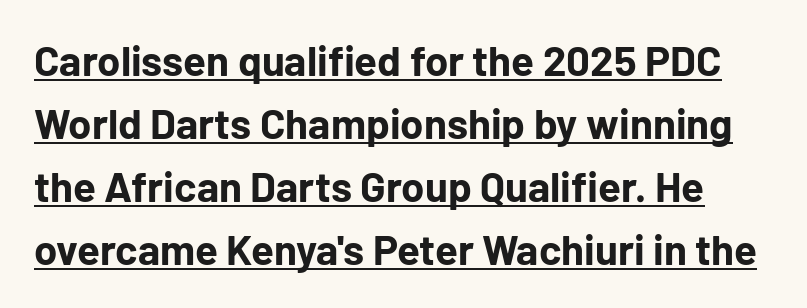
The image shows 42 px bold sans-serif type, upright; set normal line spacing (1.5x), normal letter spacing, underlined; low stroke contrast and a medium x-height.
